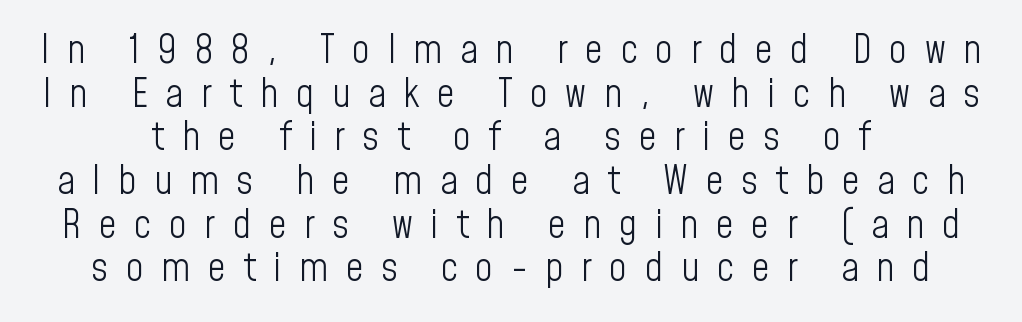
Q: Is the text bold? A: No.
Q: Is the text italic (slanted)? A: No, it is upright.
Q: Is the typeface a serif or a sans-serif typeface? A: Sans-serif.
Q: Is the text underlined? A: No.
Q: Is the spacing between letters normal or unusually wide? A: Unusually wide.
Q: Is the spacing between lines tight, normal or loose? A: Tight.
Q: Width (condensed, normal, or wide)? A: Condensed.
Q: Stroke contrast? A: Low.
Q: x-height? A: Medium.
Q: Monospaced? A: No.
